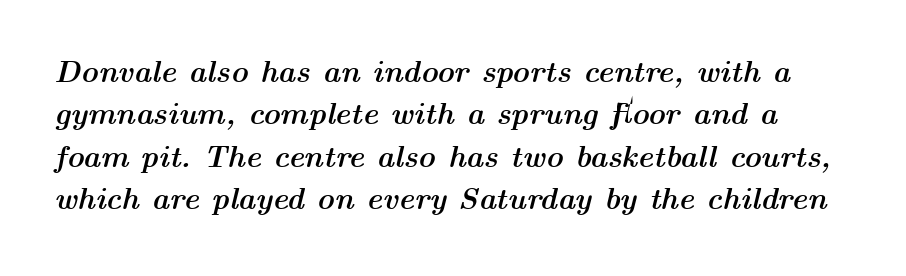
The image shows 30 px semibold, wide type, italic (leaning right); set normal line spacing (1.41x), normal letter spacing, not underlined; medium stroke contrast and a medium x-height.
